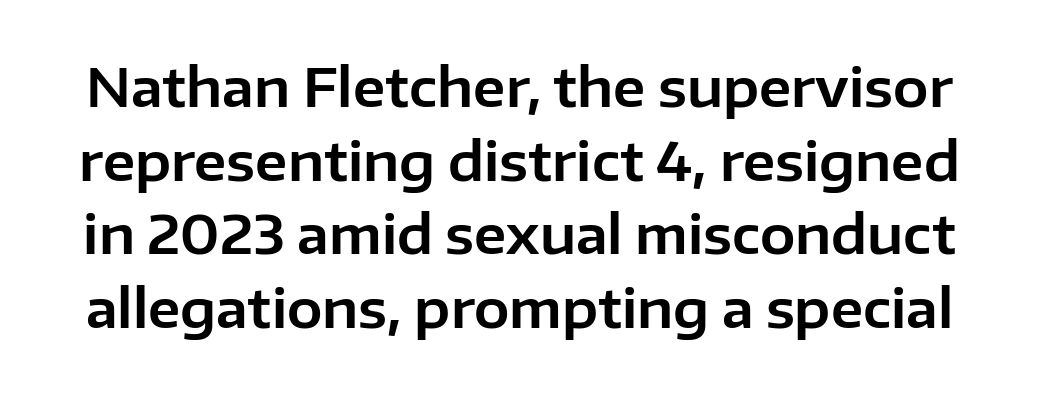
Q: Is the text italic (slanted)? A: No, it is upright.
Q: Is the typeface a serif or a sans-serif typeface? A: Sans-serif.
Q: Is the text underlined? A: No.
Q: Is the spacing between letters normal or unusually wide? A: Normal.
Q: Is the spacing between lines tight, normal or loose? A: Normal.
Q: Width (condensed, normal, or wide)? A: Normal.
Q: Stroke contrast? A: Low.
Q: x-height? A: Medium.
Q: Monospaced? A: No.
